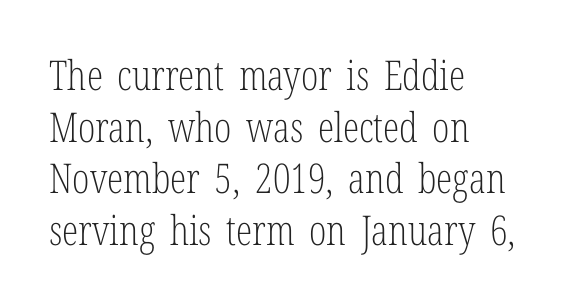
The image shows 41 px light, condensed serif type, upright; set left-aligned, normal line spacing (1.26x), normal letter spacing, not underlined; low stroke contrast and a medium x-height.
